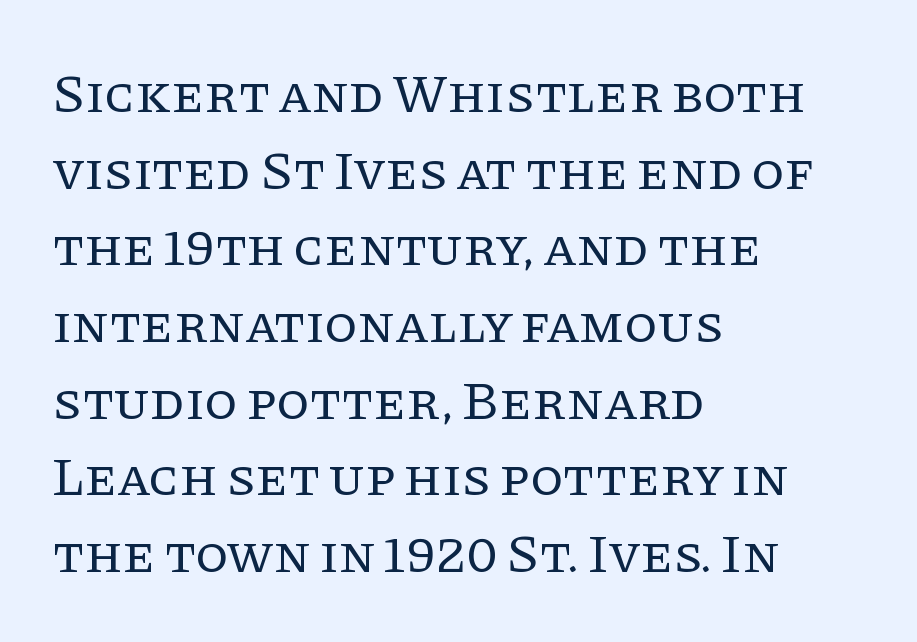
{"serif": "yes", "italic": "no", "bold": "no", "weight": "regular", "width": "normal", "stroke_contrast": "low", "x_height": "large", "monospaced": "no", "underline": "no", "align": "left", "line_spacing": "normal", "line_spacing_ratio": 1.42, "letter_spacing": "normal", "letter_spacing_em": 0.0, "glyph_px": 54}
